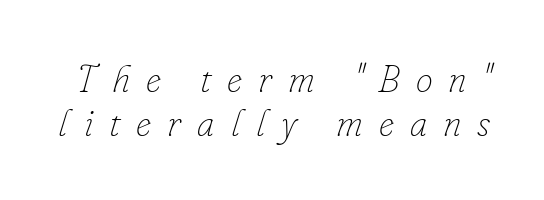
Q: Is the text bold? A: No.
Q: Is the text italic (slanted)? A: Yes, it leans right by about 16 degrees.
Q: Is the text underlined? A: No.
Q: Is the spacing between letters normal or unusually wide? A: Unusually wide.
Q: Is the spacing between lines tight, normal or loose? A: Tight.
Q: Width (condensed, normal, or wide)? A: Normal.
Q: Stroke contrast? A: Low.
Q: x-height? A: Small.
Q: Monospaced? A: No.
